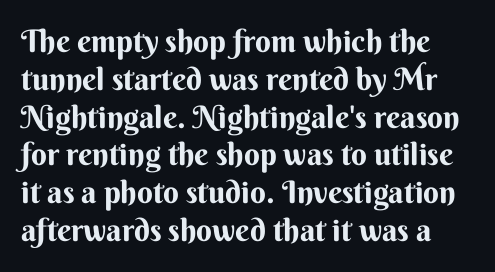
Looks like regular typesetting: each glyph gets only the width it needs. The space beneath each line is pristine and unruled. The typography opts for an upright posture over an oblique one. Nothing unusual about the tracking: characters are spaced as the font intends. Regarding serifs, this sample does without them.
